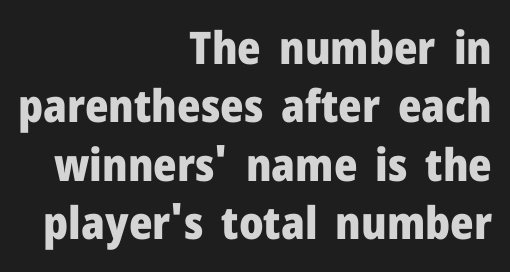
Q: Is the text bold? A: Yes.
Q: Is the text italic (slanted)? A: No, it is upright.
Q: Is the typeface a serif or a sans-serif typeface? A: Sans-serif.
Q: Is the text underlined? A: No.
Q: How is the paragraph aligned? A: Right-aligned.
Q: Is the spacing between letters normal or unusually wide? A: Normal.
Q: Is the spacing between lines tight, normal or loose? A: Normal.
Q: Width (condensed, normal, or wide)? A: Normal.
Q: Stroke contrast? A: Low.
Q: x-height? A: Medium.
Q: Monospaced? A: No.
